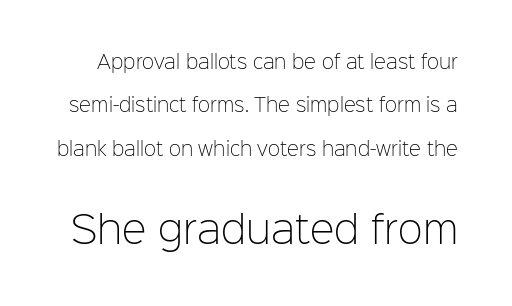
Grotesque or geometric, the face here clearly has no serifs. This sample has the flowing, uneven cadence of proportional lettering. The string is rendered with underlining switched off. On a weight scale, this lands at 450 or below. Is the letter spacing exaggerated? No — it looks like the ordinary default. These lines were composed using upright roman letters.
